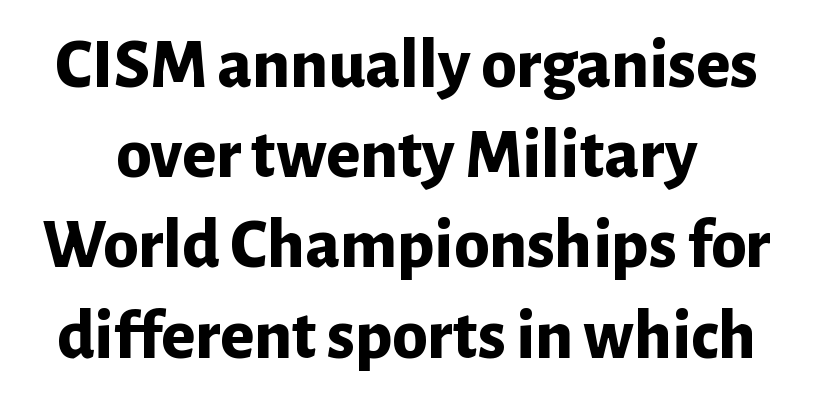
{"serif": "no", "italic": "no", "bold": "yes", "weight": "bold", "width": "normal", "stroke_contrast": "low", "x_height": "medium", "monospaced": "no", "underline": "no", "line_spacing": "normal", "line_spacing_ratio": 1.27, "letter_spacing": "normal", "letter_spacing_em": 0.0, "glyph_px": 71}
